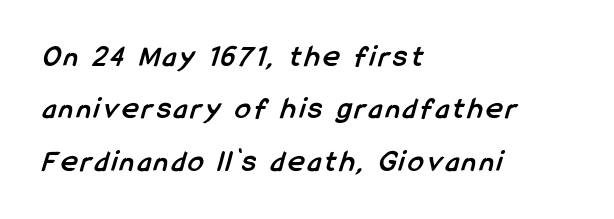
Q: Is the text bold? A: Yes.
Q: Is the typeface a serif or a sans-serif typeface? A: Sans-serif.
Q: Is the text underlined? A: No.
Q: How is the paragraph aligned? A: Left-aligned.
Q: Is the spacing between lines tight, normal or loose? A: Normal.
Q: Width (condensed, normal, or wide)? A: Condensed.
Q: Stroke contrast? A: Low.
Q: x-height? A: Medium.
Q: Monospaced? A: No.
